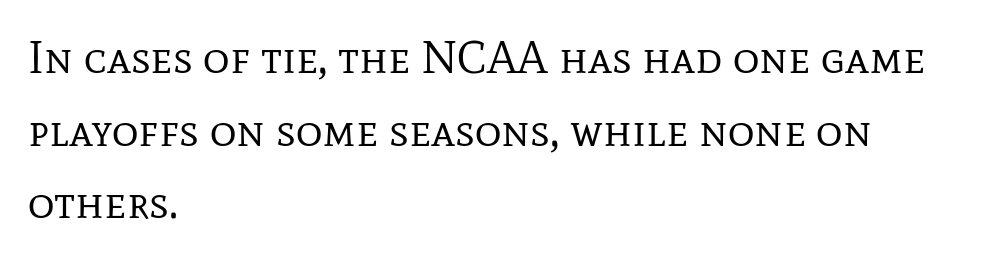
Students, observe: this is what conventionally led text looks like. The lines are quadded left. The typeface chosen for these lines features serifs. The rendering uses natural spacing where letterforms have individual widths. A bare baseline throughout the passage.
